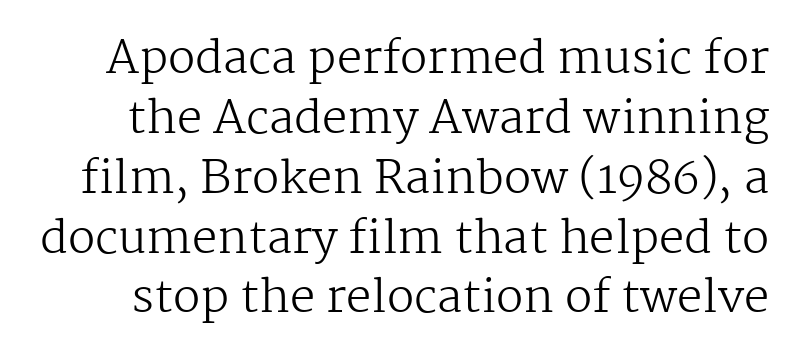
The foot of each line stays bare and open. The face used here is rendered with its standard letterfit. Font category for this specimen: serif. In terms of leading, this rendering sits right in the middle. Do the letters lean? They stand straight. Do the characters align in a grid? No, the font is proportional.
